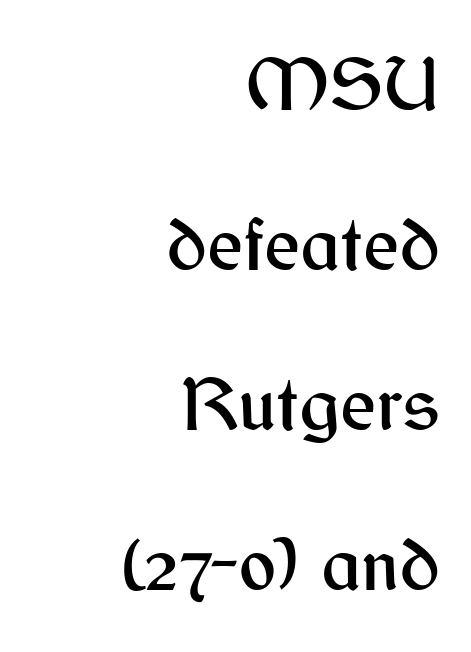
What stands out about the letter spacing? Nothing — it is the standard amount. These lines are set flush right with a ragged left edge. This is sans-serif lettering, the kind often seen on screens and signage. The rendering uses natural spacing where letterforms have individual widths. The baseline area is clear. Whoever set this chose breathing room over compactness in the vertical rhythm.
